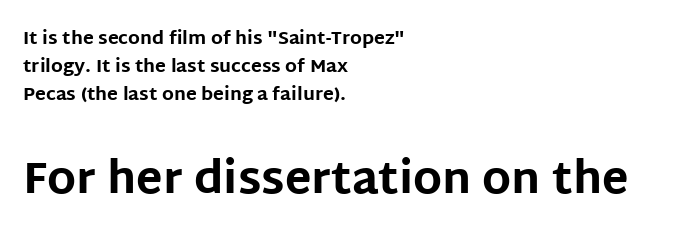
{"serif": "no", "italic": "no", "bold": "yes", "weight": "bold", "width": "normal", "stroke_contrast": "low", "x_height": "large", "monospaced": "no", "underline": "no", "align": "left", "line_spacing": "normal", "line_spacing_ratio": 1.56, "letter_spacing": "normal", "letter_spacing_em": 0.0, "larger_block": "second", "size_ratio": 2.44, "glyph_px": 44}
